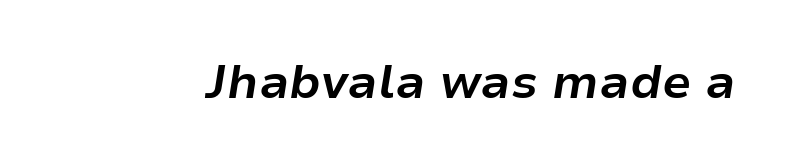
Q: Is the text bold? A: Yes.
Q: Is the text italic (slanted)? A: Yes, it leans right by about 9 degrees.
Q: Is the text underlined? A: No.
Q: Is the spacing between letters normal or unusually wide? A: Normal.
Q: Width (condensed, normal, or wide)? A: Normal.
Q: Stroke contrast? A: Low.
Q: x-height? A: Medium.
Q: Monospaced? A: No.
